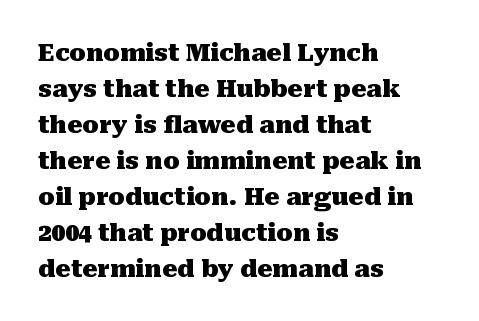
These lines are set flush left with a ragged right edge. Upright lettering throughout. Compared with typical body copy, the letter spacing here is the same. The line-height multiplier appears to be the usual default.
